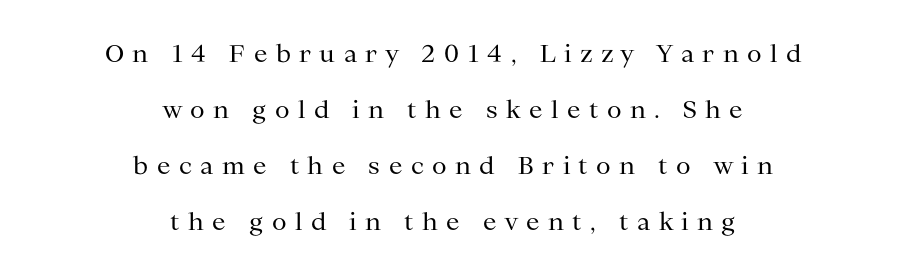
The image shows 24 px text type, upright; set centered, loose line spacing (2.34x), unusually wide letter spacing (+0.35 em), not underlined.
